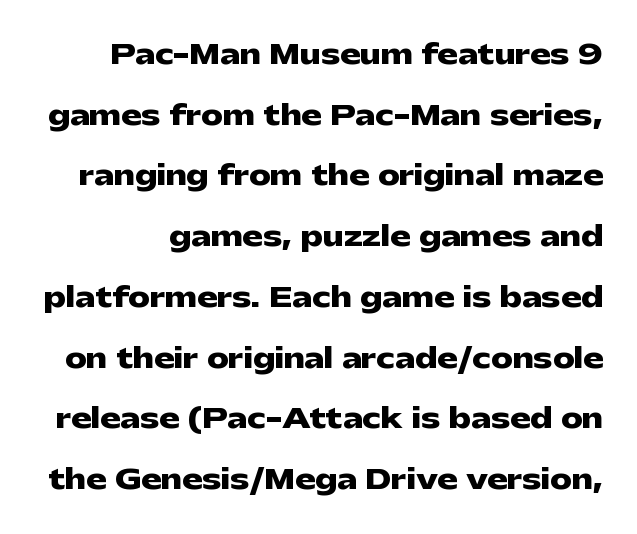
Q: Is the text bold? A: Yes.
Q: Is the text italic (slanted)? A: No, it is upright.
Q: Is the text underlined? A: No.
Q: Is the spacing between letters normal or unusually wide? A: Normal.
Q: Is the spacing between lines tight, normal or loose? A: Loose.
